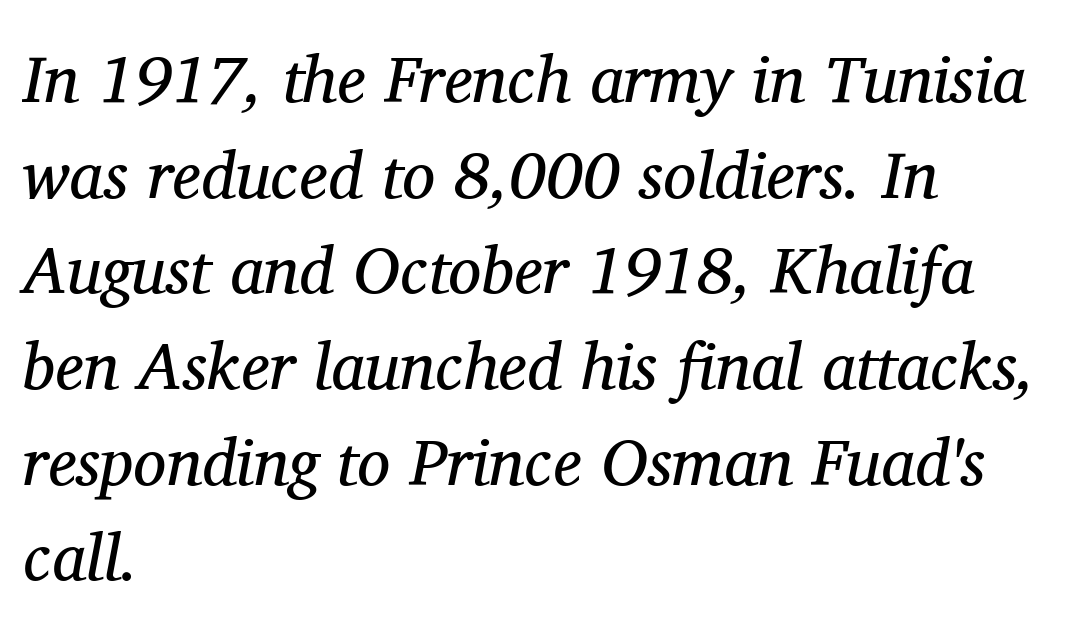
The block of text has a typical density, with ordinary space between rows. The ragged edge is on the right, which tells us the setting is flush left. A typesetter would mark this as italic. The characters are drawn with everyday or finer stroke widths. Check under the words: just untouched page. The letters advance in unequal steps, a hallmark of proportional type.
